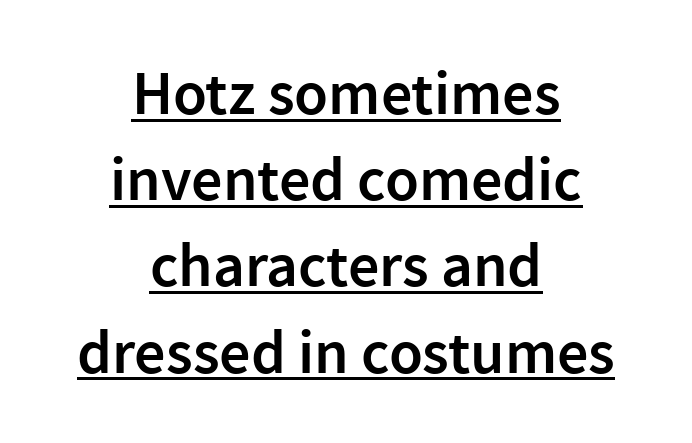
Q: Is the text bold? A: Semi-bold.
Q: Is the text italic (slanted)? A: No, it is upright.
Q: Is the typeface a serif or a sans-serif typeface? A: Sans-serif.
Q: Is the text underlined? A: Yes.
Q: How is the paragraph aligned? A: Centered.
Q: Is the spacing between letters normal or unusually wide? A: Normal.
Q: Is the spacing between lines tight, normal or loose? A: Normal.
Q: Width (condensed, normal, or wide)? A: Normal.
Q: x-height? A: Medium.
Q: Monospaced? A: No.
